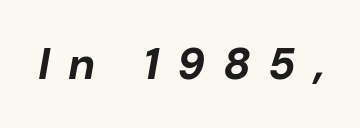
Q: Is the text bold? A: Yes.
Q: Is the text italic (slanted)? A: Yes, it leans right by about 10 degrees.
Q: Is the text underlined? A: No.
Q: Is the spacing between letters normal or unusually wide? A: Unusually wide.
Q: Width (condensed, normal, or wide)? A: Normal.
Q: Stroke contrast? A: Low.
Q: x-height? A: Medium.
Q: Monospaced? A: No.
